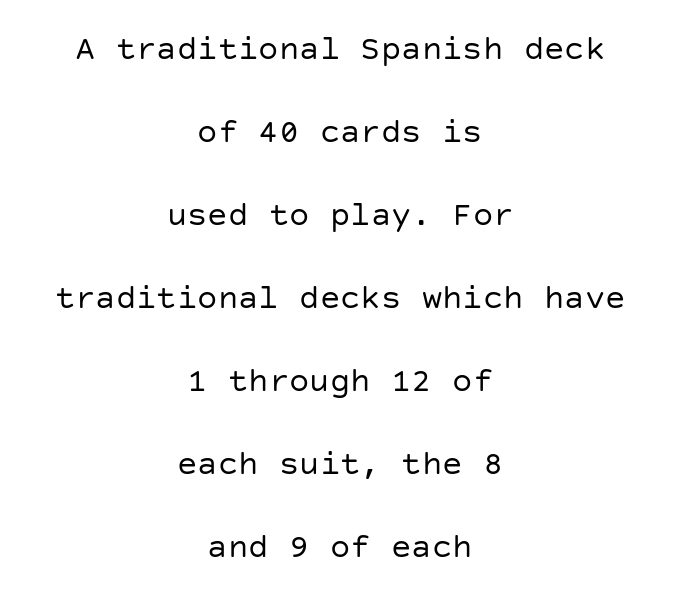
{"serif": "no", "italic": "no", "bold": "no", "weight": "regular", "width": "normal", "stroke_contrast": "low", "x_height": "large", "underline": "no", "align": "center", "line_spacing": "loose", "line_spacing_ratio": 2.44, "letter_spacing": "normal", "letter_spacing_em": 0.0, "glyph_px": 34}
